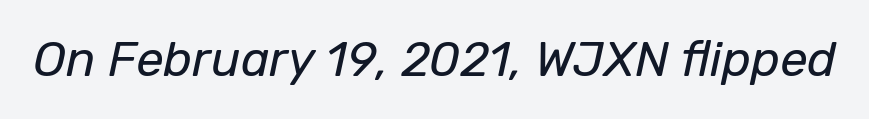
{"italic": "yes", "lean": "right", "slant_degrees": 12, "bold": "no", "weight": "regular", "width": "normal", "stroke_contrast": "low", "x_height": "medium", "monospaced": "no", "underline": "no", "letter_spacing": "normal", "letter_spacing_em": 0.0, "glyph_px": 49}
